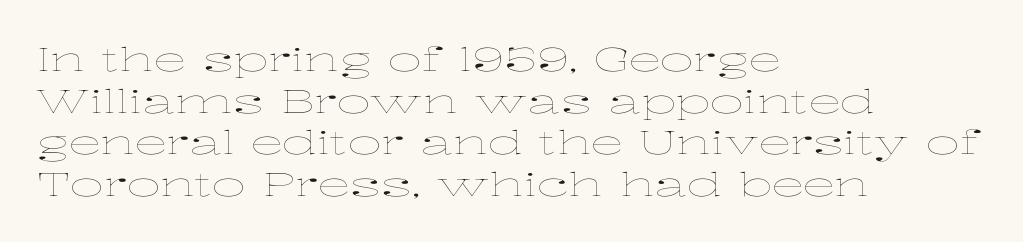
Q: Is the text bold? A: No.
Q: Is the text italic (slanted)? A: No, it is upright.
Q: Is the text underlined? A: No.
Q: How is the paragraph aligned? A: Left-aligned.
Q: Is the spacing between letters normal or unusually wide? A: Normal.
Q: Is the spacing between lines tight, normal or loose? A: Normal.
Q: Width (condensed, normal, or wide)? A: Wide.
Q: Stroke contrast? A: Low.
Q: x-height? A: Medium.
Q: Monospaced? A: No.
